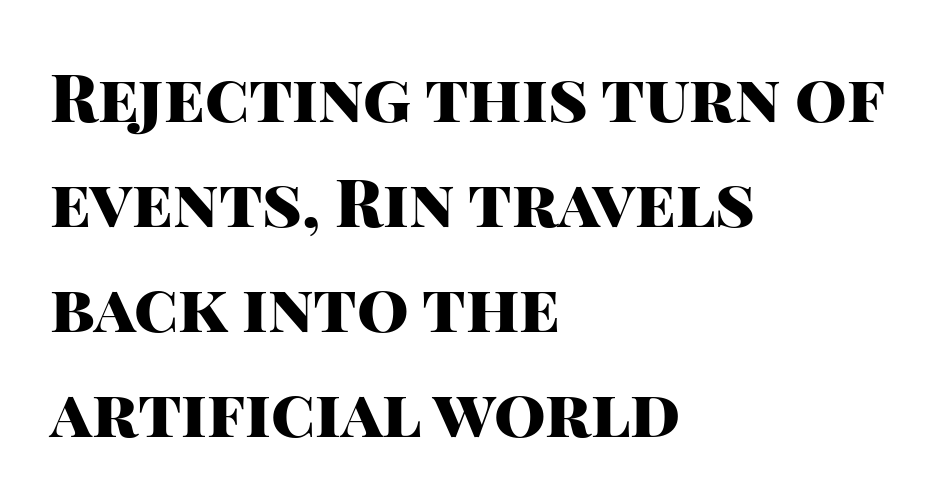
{"serif": "no", "italic": "no", "bold": "yes", "weight": "heavy", "width": "normal", "stroke_contrast": "high", "x_height": "large", "monospaced": "no", "underline": "no", "align": "left", "line_spacing": "normal", "line_spacing_ratio": 1.59, "letter_spacing": "normal", "letter_spacing_em": 0.0, "glyph_px": 66}
